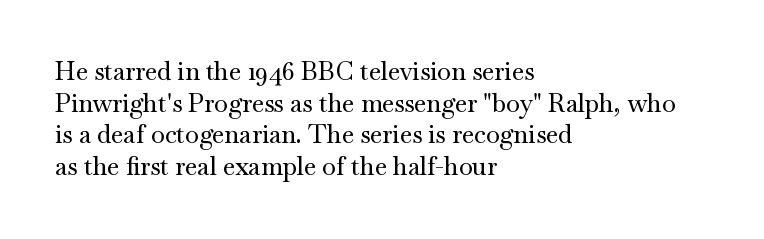
The rows are spaced the way most documents space them. No extra tracking has been applied to these lines. Which margin do the lines hug? The left one — the right edge is uneven. The gap between lines stays unmarked. If you drew a line through each stem, it would be perfectly vertical.
